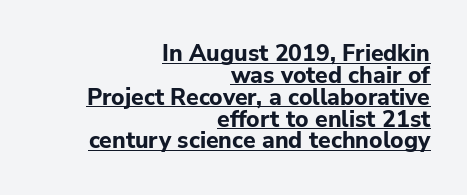
Each word holds together tightly as a unit, with standard inter-letter gaps. Leading: reduced. Horizontal alignment here is rightward, an uncommon choice for prose. Upright lettering throughout. Looks like someone drew a line under every word here. Every letter is thick-stroked: bold, no question.
